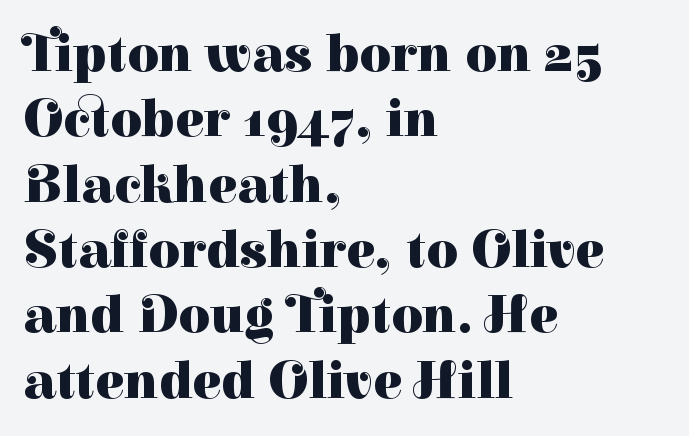
Q: Is the text bold? A: Yes.
Q: Is the text italic (slanted)? A: No, it is upright.
Q: Is the typeface a serif or a sans-serif typeface? A: Serif.
Q: Is the text underlined? A: No.
Q: How is the paragraph aligned? A: Left-aligned.
Q: Is the spacing between letters normal or unusually wide? A: Normal.
Q: Width (condensed, normal, or wide)? A: Normal.
Q: Stroke contrast? A: High.
Q: x-height? A: Medium.
Q: Monospaced? A: No.
